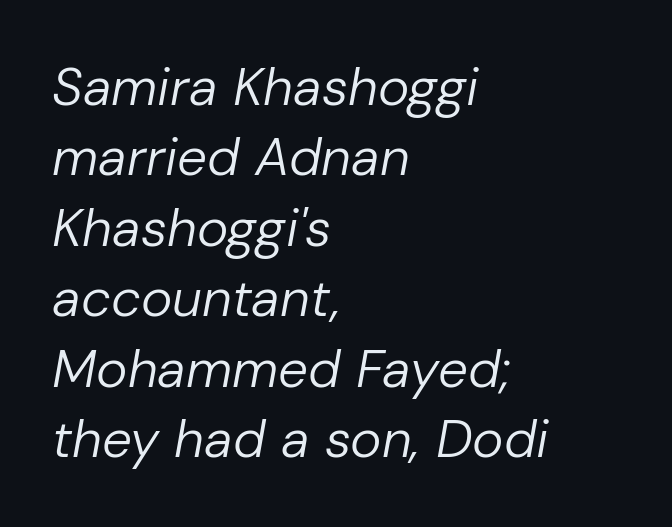
The image shows 53 px regular-weight type, italic (leaning right); set left-aligned, normal line spacing (1.33x), normal letter spacing, not underlined; low stroke contrast and a medium x-height.
